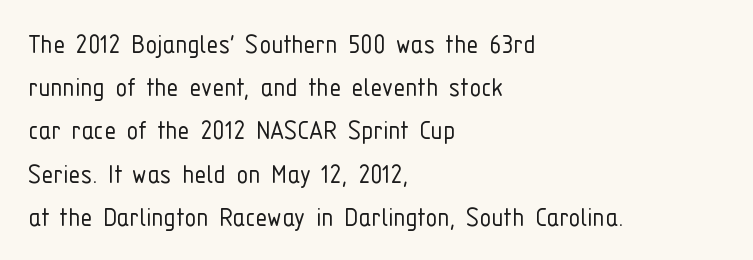
Upright lettering throughout. The space beneath each line is pristine and unruled. Honestly, the letter spacing is just normal — you wouldn't notice it. The designer went with a sans here, leaving each stem footless. Vertical stems look standard width or narrower in stroke.
